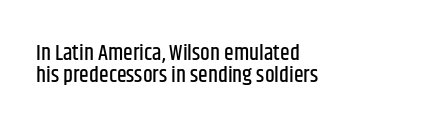
Q: Is the text italic (slanted)? A: No, it is upright.
Q: Is the text underlined? A: No.
Q: How is the paragraph aligned? A: Left-aligned.
Q: Is the spacing between letters normal or unusually wide? A: Normal.
Q: Is the spacing between lines tight, normal or loose? A: Tight.
